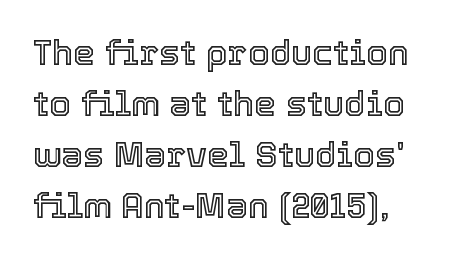
The image shows 35 px text type, upright; set left-aligned, normal line spacing (1.46x), normal letter spacing, not underlined; a medium x-height.
